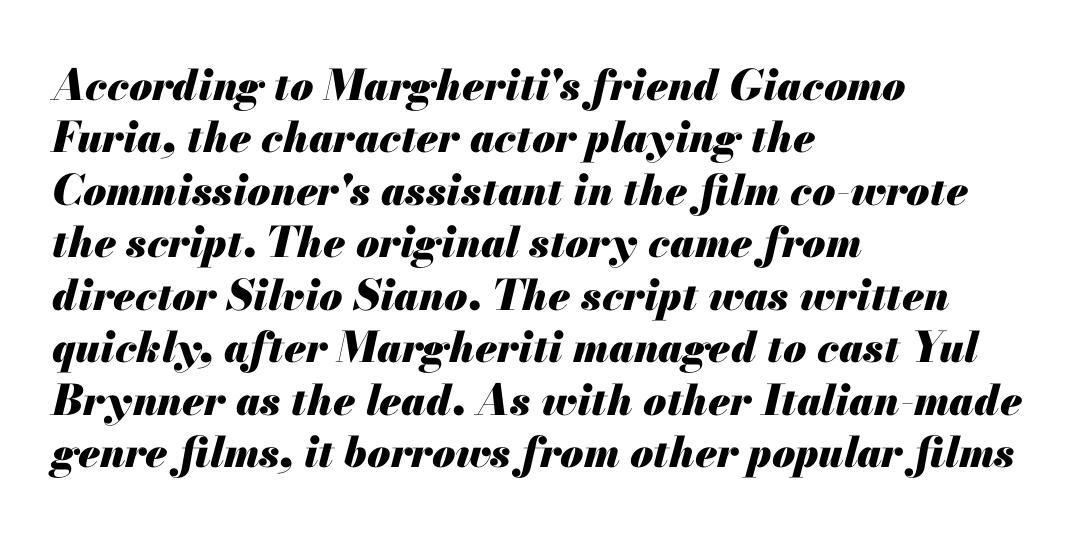
{"italic": "yes", "lean": "right", "slant_degrees": 13, "bold": "yes", "weight": "heavy", "width": "normal", "stroke_contrast": "medium", "x_height": "small", "monospaced": "no", "underline": "no", "align": "left", "line_spacing": "normal", "line_spacing_ratio": 1.25, "letter_spacing": "normal", "letter_spacing_em": 0.0, "glyph_px": 42}
